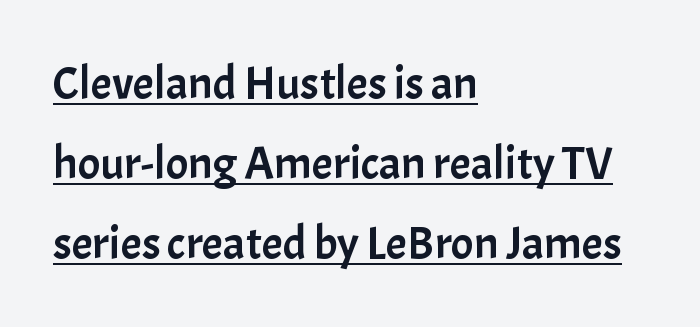
{"serif": "no", "italic": "no", "width": "normal", "stroke_contrast": "low", "x_height": "medium", "monospaced": "no", "underline": "yes", "align": "left", "line_spacing": "normal", "line_spacing_ratio": 1.7, "letter_spacing": "normal", "letter_spacing_em": 0.0, "glyph_px": 47}
